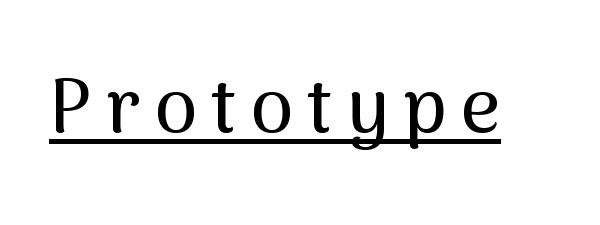
Q: Is the text italic (slanted)? A: No, it is upright.
Q: Is the typeface a serif or a sans-serif typeface? A: Sans-serif.
Q: Is the text underlined? A: Yes.
Q: Width (condensed, normal, or wide)? A: Normal.
Q: Stroke contrast? A: Medium.
Q: x-height? A: Medium.
Q: Monospaced? A: No.
